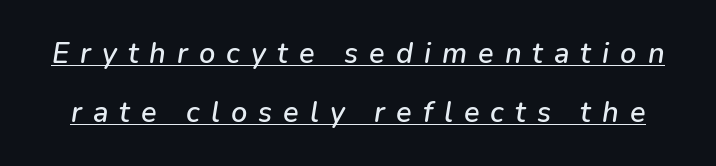
Designer's note — italics engaged. Character widths vary here, with narrow letters taking less room than wide ones. Interline gaps are noticeably wide in this sample. The letterforms stand isolated, each surrounded by extra space. Every word sits above its own underline.
